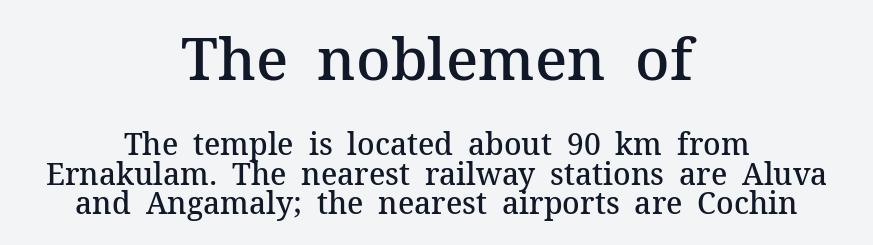
Is the type bold? Partly — it's a semibold, heavier than regular but not fully bold. This layout puts the oversized block above and the modest block below. Each letter keeps its own natural width here, so spacing adapts to shape. Clear beneath every line of the passage.
